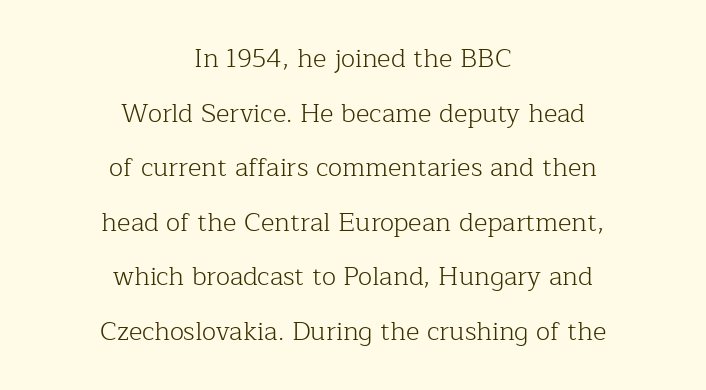
The image shows 26 px text type, upright; set centered, loose line spacing (2.1x), normal letter spacing, not underlined.
